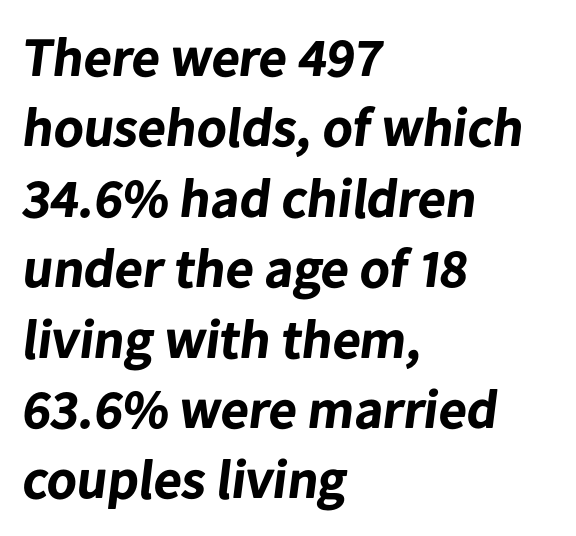
Nobody touched the tracking dial on this one. Looks like regular typesetting: each glyph gets only the width it needs. What's the leading like? Ordinary, nothing unusual. Font category for this specimen: sans-serif. The passage shown is emphatically bold.
